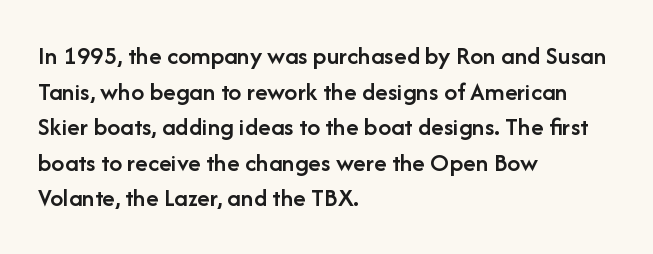
{"italic": "no", "bold": "semi", "underline": "no", "align": "left", "line_spacing": "normal", "line_spacing_ratio": 1.37, "letter_spacing": "normal", "letter_spacing_em": 0.0, "glyph_px": 26}
